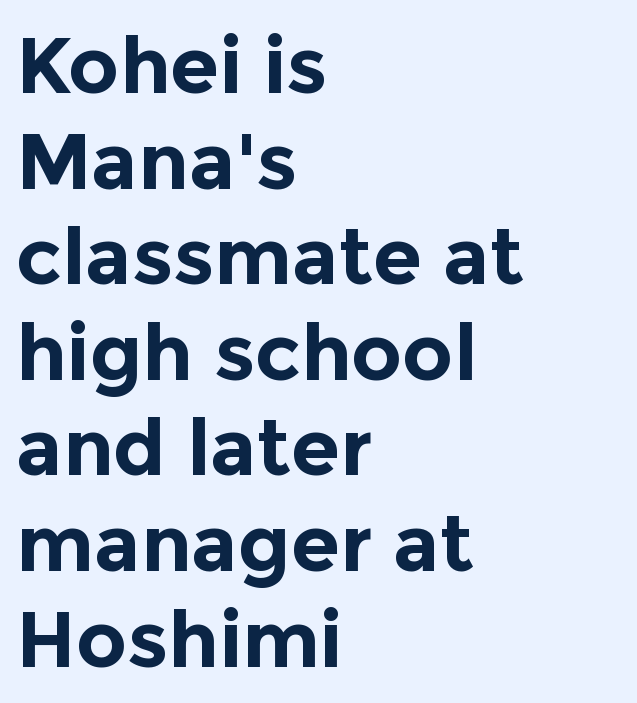
Q: Is the text bold? A: Yes.
Q: Is the text italic (slanted)? A: No, it is upright.
Q: Is the typeface a serif or a sans-serif typeface? A: Sans-serif.
Q: Is the text underlined? A: No.
Q: How is the paragraph aligned? A: Left-aligned.
Q: Is the spacing between letters normal or unusually wide? A: Normal.
Q: Width (condensed, normal, or wide)? A: Normal.
Q: x-height? A: Medium.
Q: Monospaced? A: No.
